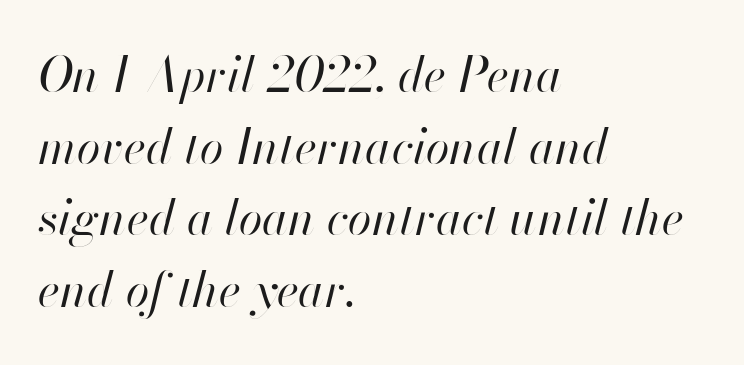
On a weight scale, this lands at 450 or below. The typesetter chose a ragged-right arrangement here. These lines are rendered in a variable-pitch font. The face used here is rendered with its standard letterfit. The foot of each line stays bare and open.
